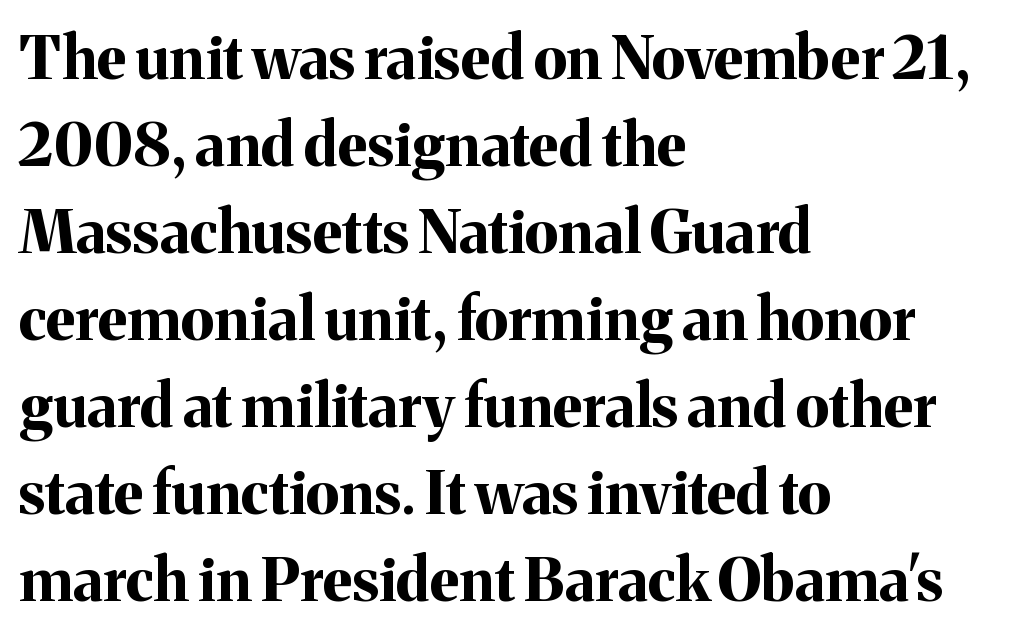
{"serif": "yes", "italic": "no", "bold": "yes", "weight": "bold", "width": "normal", "stroke_contrast": "medium", "x_height": "medium", "monospaced": "no", "underline": "no", "align": "left", "line_spacing": "normal", "line_spacing_ratio": 1.45, "letter_spacing": "normal", "letter_spacing_em": 0.0, "glyph_px": 60}
